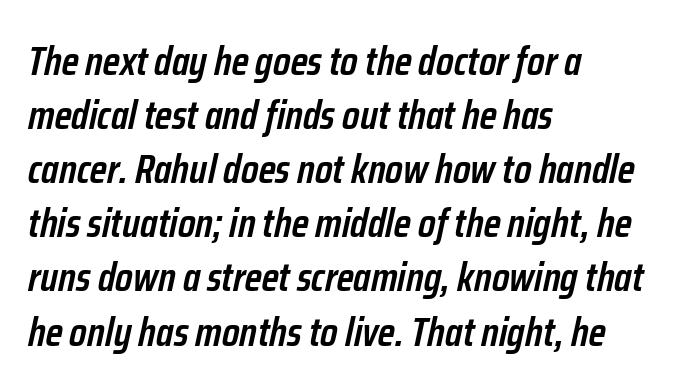
The image shows 41 px semibold, condensed type, italic (leaning right); set left-aligned, normal line spacing (1.32x), normal letter spacing, not underlined; low stroke contrast and a medium x-height.
